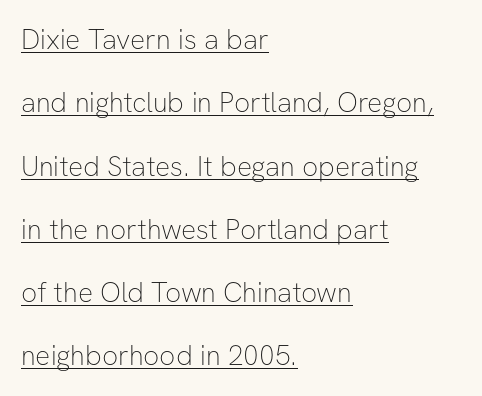
The letters look calm and open, with moderate or lighter stems. This rendering leaves character spacing at its baseline value. Has an underline been added? It has. Serifs: no, the terminals of the letterforms are clean. These lines are rendered in a variable-pitch font.
